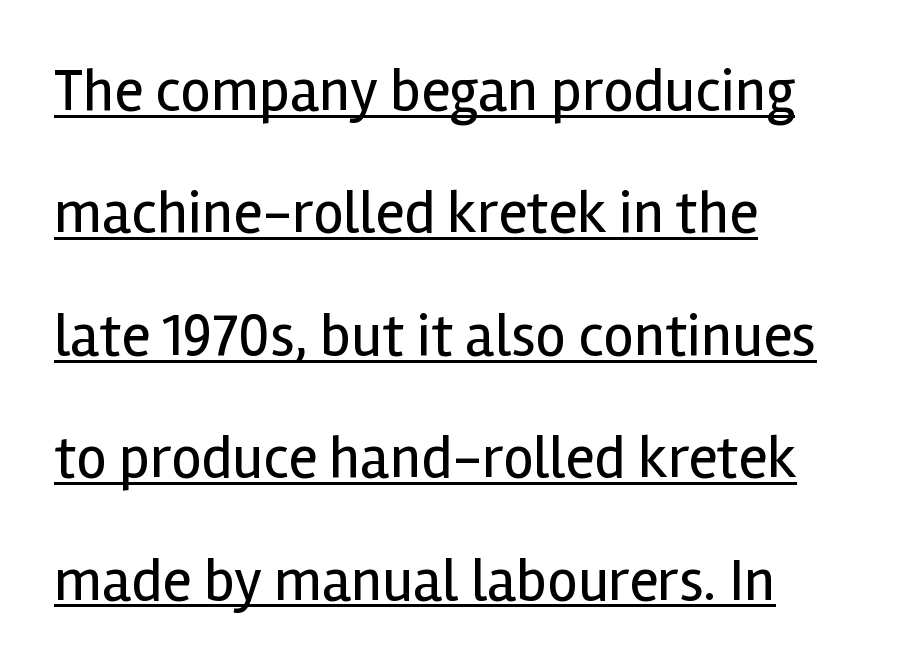
{"serif": "no", "italic": "no", "bold": "no", "weight": "regular", "width": "normal", "x_height": "medium", "monospaced": "no", "underline": "yes", "align": "left", "line_spacing": "loose", "line_spacing_ratio": 2.04, "letter_spacing": "normal", "letter_spacing_em": 0.0, "glyph_px": 60}
